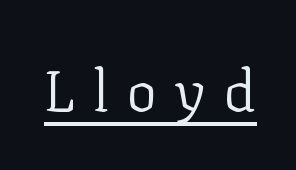
The glyphs are accompanied by a horizontal stroke just below them. Is this a fixed-width face? No — the glyphs have proportional, varying widths. What kind of face is this? One with serifs. The letters are spread apart with noticeably loose tracking. Nothing heavy about these letters — not bold at all.
